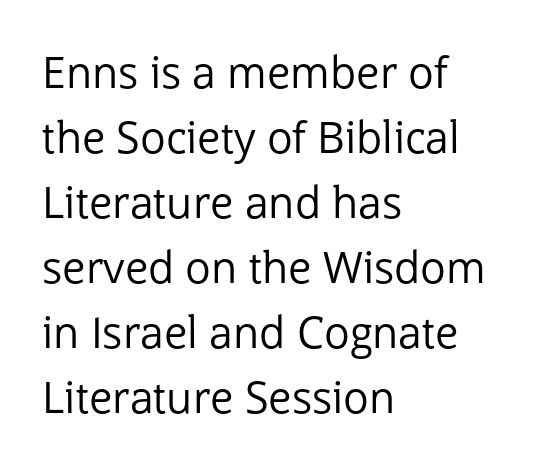
Q: Is the text bold? A: No.
Q: Is the text italic (slanted)? A: No, it is upright.
Q: Is the typeface a serif or a sans-serif typeface? A: Sans-serif.
Q: Is the text underlined? A: No.
Q: How is the paragraph aligned? A: Left-aligned.
Q: Is the spacing between letters normal or unusually wide? A: Normal.
Q: Is the spacing between lines tight, normal or loose? A: Normal.
Q: Width (condensed, normal, or wide)? A: Normal.
Q: Stroke contrast? A: Low.
Q: x-height? A: Medium.
Q: Monospaced? A: No.
